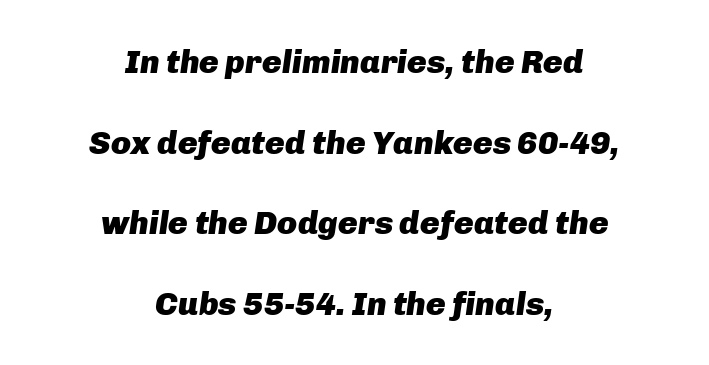
In terms of posture, this sample is oblique. Does the copy run flush right? No — it is centered line by line. Students, this is bold: see how much ink each stroke carries. Tracking value appears to be zero — textbook default spacing.
